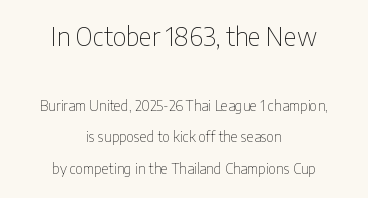
Bold? No — there's no thickening of the strokes. A student would call this center alignment; a typographer would say set centered. Italic: no, the glyphs are upright roman. Students, note that the glyphs here touch the page at normal intervals.
